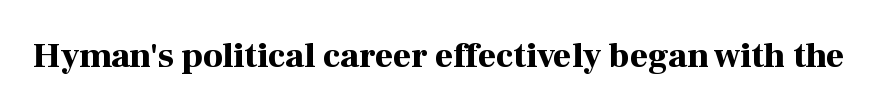
Q: Is the text bold? A: Yes.
Q: Is the text italic (slanted)? A: No, it is upright.
Q: Is the typeface a serif or a sans-serif typeface? A: Serif.
Q: Is the text underlined? A: No.
Q: Is the spacing between letters normal or unusually wide? A: Normal.
Q: Width (condensed, normal, or wide)? A: Normal.
Q: Stroke contrast? A: High.
Q: x-height? A: Medium.
Q: Monospaced? A: No.
